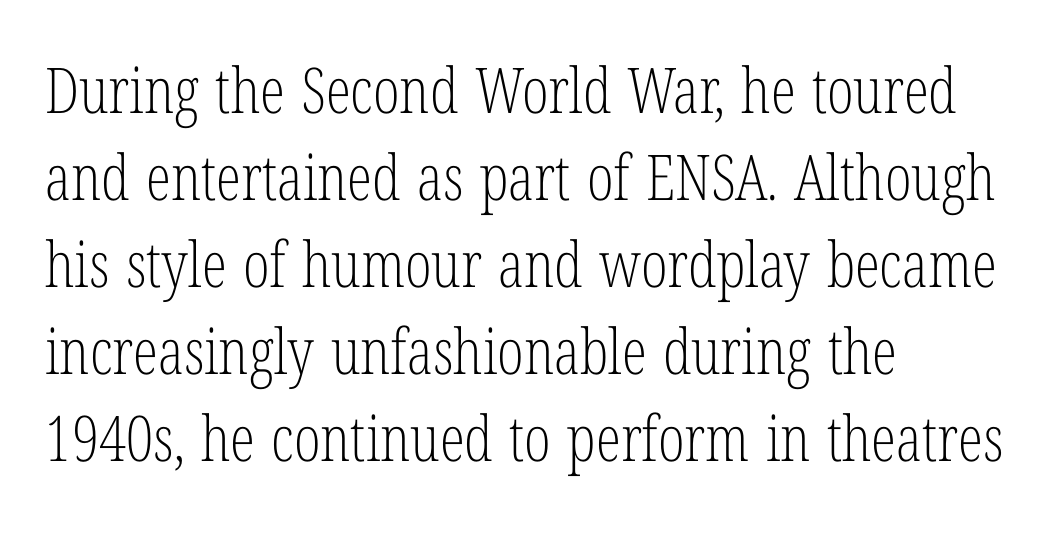
Is the letter spacing exaggerated? No — it looks like the ordinary default. The block of text has a typical density, with ordinary space between rows. Each stroke keeps to a modest, everyday thickness or less. Font category for this specimen: serif.
